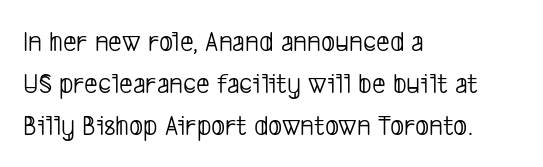
{"serif": "no", "bold": "no", "weight": "light", "width": "condensed", "stroke_contrast": "low", "x_height": "medium", "monospaced": "no", "underline": "no", "align": "left", "line_spacing": "normal", "line_spacing_ratio": 1.4, "letter_spacing": "normal", "letter_spacing_em": 0.0, "glyph_px": 30}
